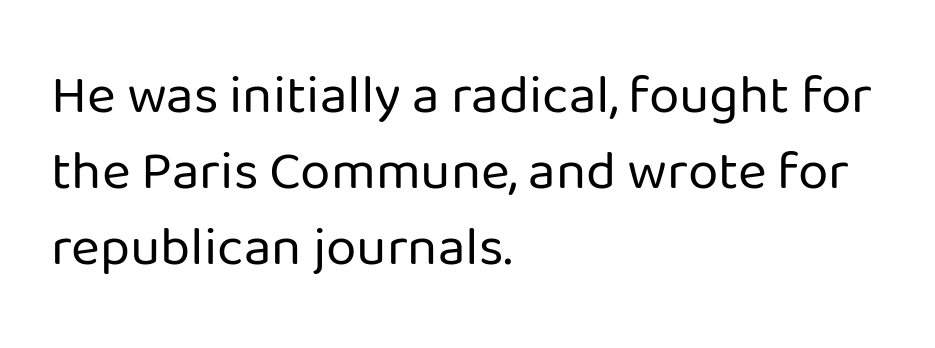
{"serif": "no", "italic": "no", "bold": "no", "weight": "regular", "width": "normal", "stroke_contrast": "low", "x_height": "medium", "monospaced": "no", "underline": "no", "align": "left", "line_spacing": "normal", "line_spacing_ratio": 1.38, "letter_spacing": "normal", "letter_spacing_em": 0.0, "glyph_px": 55}
